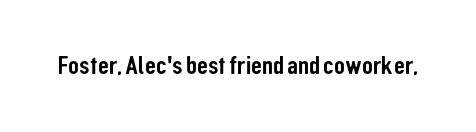
The image shows 27 px text type, upright; set normal letter spacing, not underlined.
